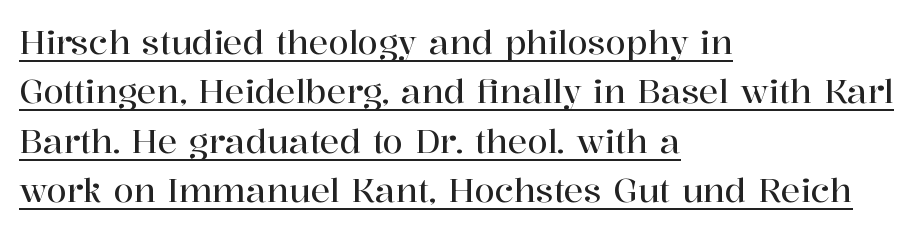
Q: Is the text italic (slanted)? A: No, it is upright.
Q: Is the typeface a serif or a sans-serif typeface? A: Serif.
Q: Is the text underlined? A: Yes.
Q: How is the paragraph aligned? A: Left-aligned.
Q: Is the spacing between letters normal or unusually wide? A: Normal.
Q: Is the spacing between lines tight, normal or loose? A: Normal.
Q: Width (condensed, normal, or wide)? A: Normal.
Q: Stroke contrast? A: High.
Q: x-height? A: Medium.
Q: Monospaced? A: No.
